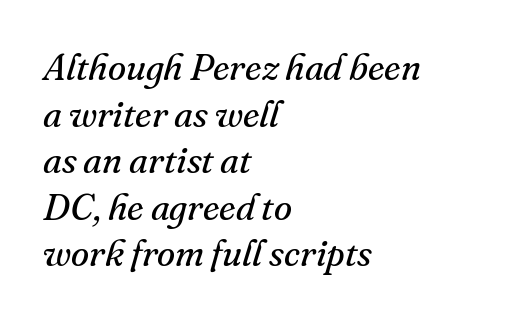
Descenders are the only things crossing below the line. The typesetter chose a ragged-right arrangement here. The tracking reads as untouched default to a designer's eye. Rendered with sloped, italic letterforms. What's the leading like? Ordinary, nothing unusual. You can tell from the footed stems that serif type was used.
